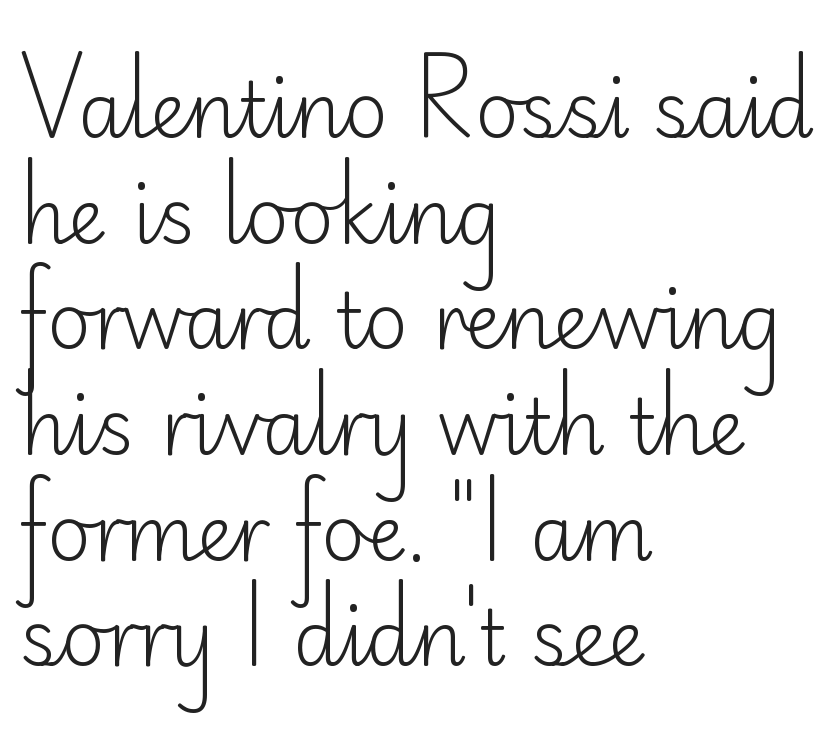
Q: Is the text bold? A: No.
Q: Is the text italic (slanted)? A: No, it is upright.
Q: Is the typeface a serif or a sans-serif typeface? A: Sans-serif.
Q: Is the text underlined? A: No.
Q: How is the paragraph aligned? A: Left-aligned.
Q: Is the spacing between letters normal or unusually wide? A: Normal.
Q: Is the spacing between lines tight, normal or loose? A: Normal.
Q: Width (condensed, normal, or wide)? A: Normal.
Q: Stroke contrast? A: Low.
Q: x-height? A: Small.
Q: Monospaced? A: No.
